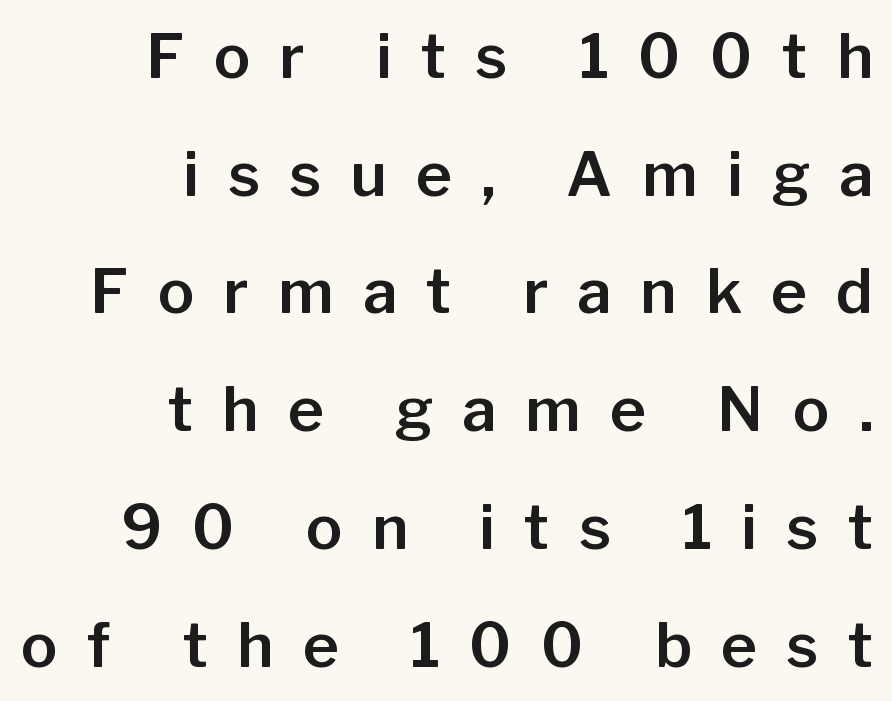
These lines are set flush right with a ragged left edge. Do the characters align in a grid? No, the font is proportional. This rendering employs a face without finishing strokes, i.e., a sans-serif. The lines are spread far apart with generous leading. Quick note: underline off. Ordinary non-slanted type is in use.
